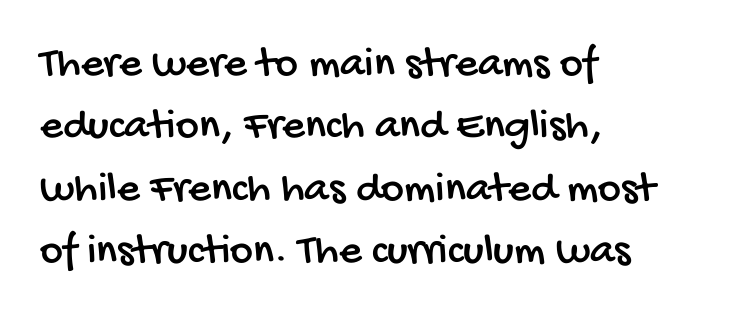
Proportional: the letters do not fall into vertical columns. Unlike a traditional serif, this face leaves its strokes unadorned. Regarding leading, the lines here are spaced in the standard way. Layout note: lines flush left. The letters sit at their default tracking, neither squeezed nor spread. Words float on clear page, feet unadorned.
